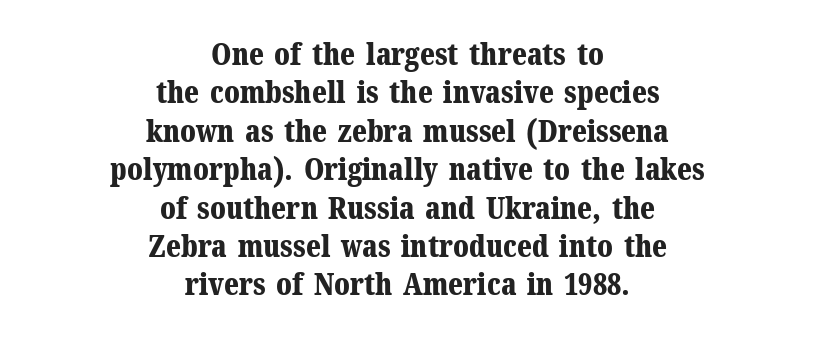
Q: Is the text bold? A: Yes.
Q: Is the text italic (slanted)? A: No, it is upright.
Q: Is the typeface a serif or a sans-serif typeface? A: Serif.
Q: Is the text underlined? A: No.
Q: How is the paragraph aligned? A: Centered.
Q: Is the spacing between letters normal or unusually wide? A: Normal.
Q: Is the spacing between lines tight, normal or loose? A: Normal.
Q: Width (condensed, normal, or wide)? A: Normal.
Q: Stroke contrast? A: Medium.
Q: x-height? A: Medium.
Q: Monospaced? A: No.
